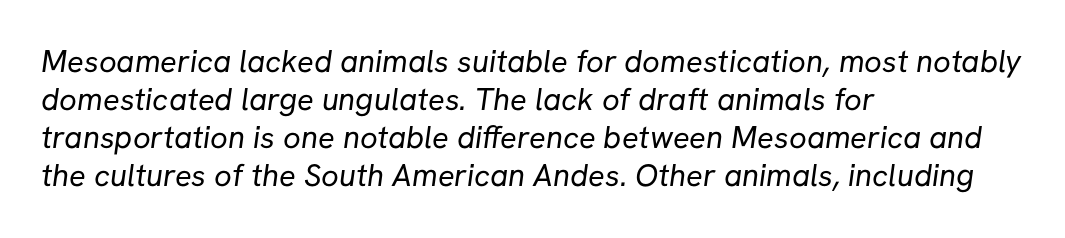
Descender tails drop into unmarked territory. Stroke mass is kept to a normal reading level or below. The gaps between neighbouring characters are ordinary and unremarkable. Proportional: the letters do not fall into vertical columns. Look at the bottom of the vertical strokes: they stop flat, with no serifs. The compositor pushed each line to the left boundary.
